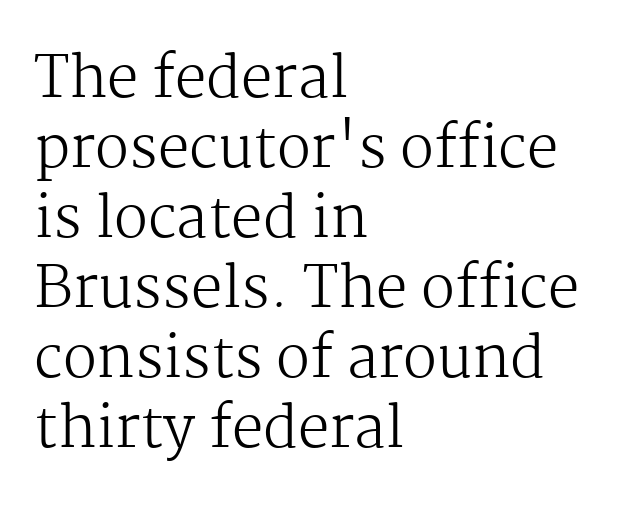
This sample has the flowing, uneven cadence of proportional lettering. Observe the ordinary spacing: letters are neighbours, not strangers. Do the letters lean? They stand straight. Stroke terminals: seriffed.
